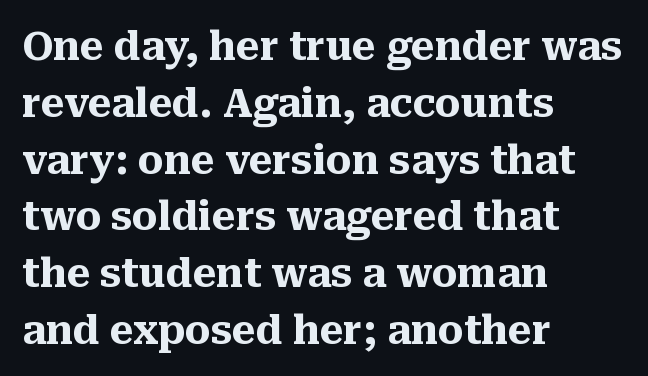
Q: Is the text bold? A: Yes.
Q: Is the text italic (slanted)? A: No, it is upright.
Q: Is the typeface a serif or a sans-serif typeface? A: Serif.
Q: Is the text underlined? A: No.
Q: How is the paragraph aligned? A: Left-aligned.
Q: Is the spacing between letters normal or unusually wide? A: Normal.
Q: Is the spacing between lines tight, normal or loose? A: Normal.
Q: Width (condensed, normal, or wide)? A: Normal.
Q: Stroke contrast? A: Medium.
Q: x-height? A: Medium.
Q: Monospaced? A: No.
